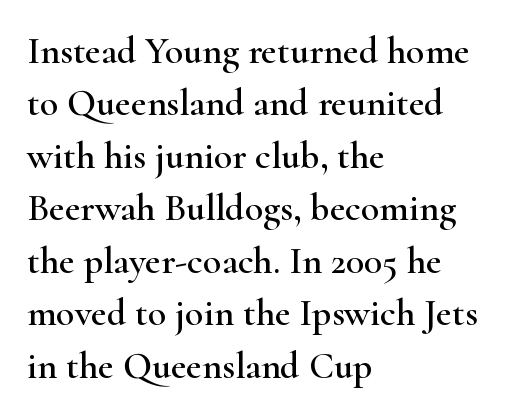
{"serif": "yes", "italic": "no", "width": "wide", "stroke_contrast": "high", "x_height": "small", "monospaced": "no", "underline": "no", "align": "left", "line_spacing": "normal", "line_spacing_ratio": 1.38, "letter_spacing": "normal", "letter_spacing_em": 0.0, "glyph_px": 38}
